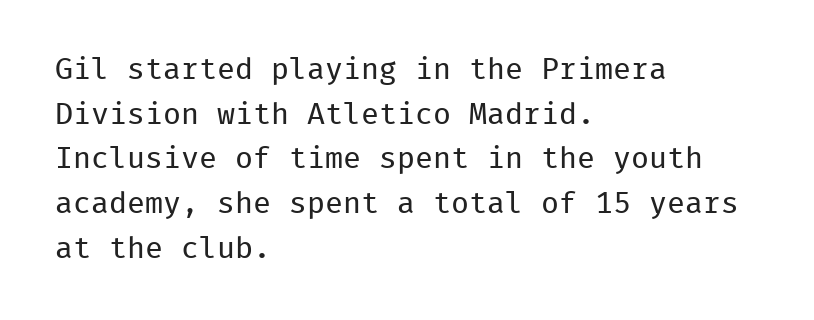
Q: Is the text bold? A: No.
Q: Is the text italic (slanted)? A: No, it is upright.
Q: Is the typeface a serif or a sans-serif typeface? A: Sans-serif.
Q: Is the text underlined? A: No.
Q: How is the paragraph aligned? A: Left-aligned.
Q: Is the spacing between letters normal or unusually wide? A: Normal.
Q: Is the spacing between lines tight, normal or loose? A: Normal.
Q: Width (condensed, normal, or wide)? A: Normal.
Q: Stroke contrast? A: Low.
Q: x-height? A: Medium.
Q: Monospaced? A: Yes.
